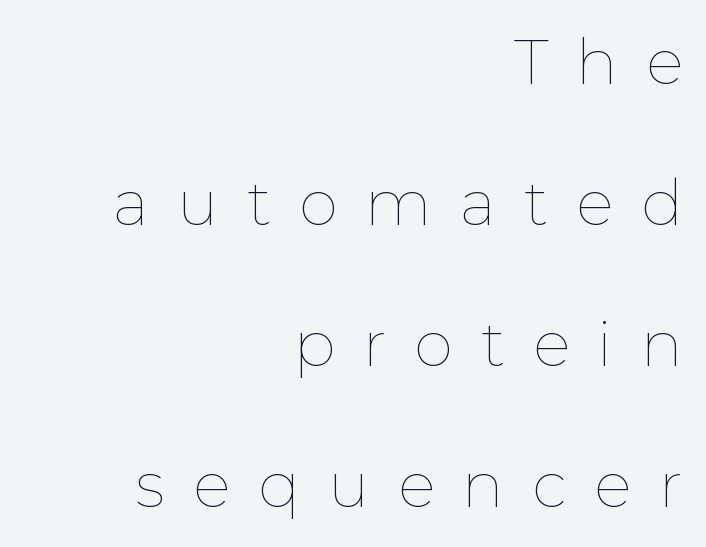
{"italic": "no", "bold": "no", "weight": "thin", "width": "normal", "stroke_contrast": "low", "x_height": "medium", "monospaced": "no", "underline": "no", "align": "right", "line_spacing": "loose", "line_spacing_ratio": 2.24, "letter_spacing": "wide", "letter_spacing_em": 0.44, "glyph_px": 63}
